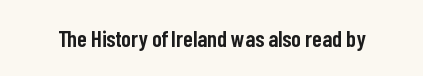
{"italic": "no", "bold": "semi", "underline": "no", "letter_spacing": "normal", "letter_spacing_em": 0.0, "glyph_px": 23}
